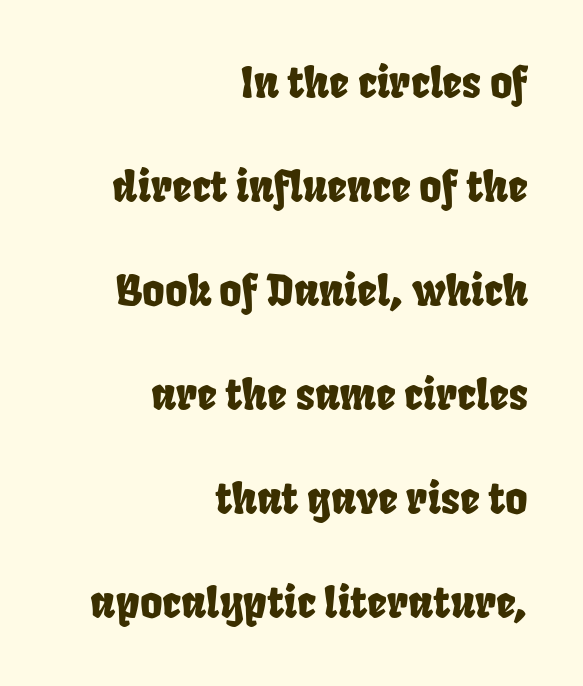
Line endings align vertically; line beginnings do not. Glyph-to-glyph distance matches everyday printed text. You could fit nearly another row in the gap between these rows. Font category for this specimen: sans-serif. Looks like regular typesetting: each glyph gets only the width it needs.
